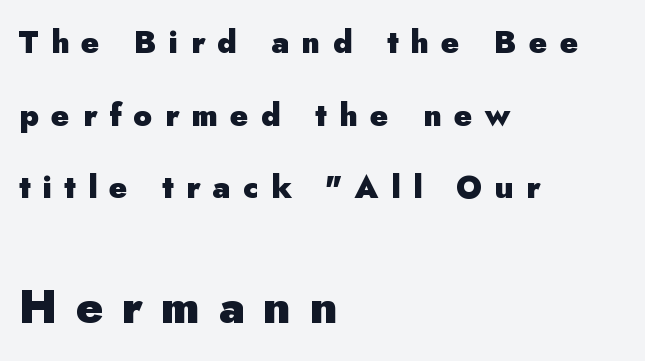
Q: Is the text bold? A: Yes.
Q: Is the text italic (slanted)? A: No, it is upright.
Q: Is the typeface a serif or a sans-serif typeface? A: Sans-serif.
Q: Is the text underlined? A: No.
Q: How is the paragraph aligned? A: Left-aligned.
Q: Is the spacing between letters normal or unusually wide? A: Unusually wide.
Q: Is the spacing between lines tight, normal or loose? A: Loose.
Q: Which block of text is set in a larger size, the first (top) or the second (bottom)? A: The second (bottom) one.
Q: Width (condensed, normal, or wide)? A: Normal.
Q: Stroke contrast? A: Low.
Q: x-height? A: Small.
Q: Monospaced? A: No.
